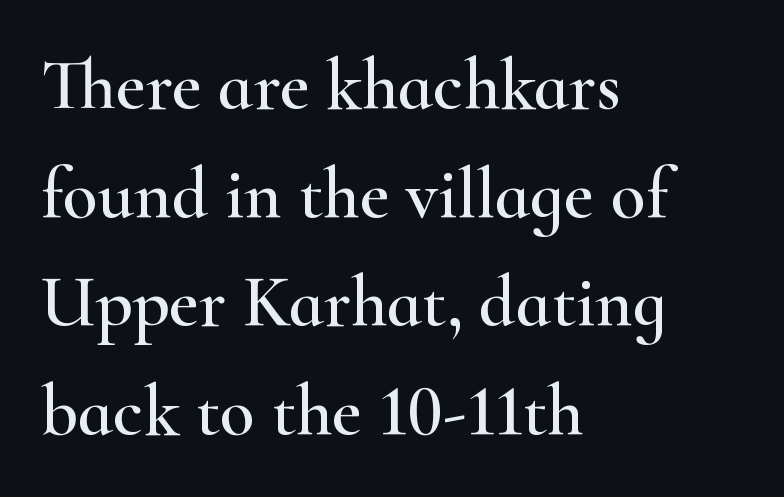
Q: Is the text italic (slanted)? A: No, it is upright.
Q: Is the typeface a serif or a sans-serif typeface? A: Serif.
Q: Is the text underlined? A: No.
Q: How is the paragraph aligned? A: Left-aligned.
Q: Is the spacing between letters normal or unusually wide? A: Normal.
Q: Is the spacing between lines tight, normal or loose? A: Normal.
Q: Width (condensed, normal, or wide)? A: Wide.
Q: Stroke contrast? A: High.
Q: x-height? A: Small.
Q: Monospaced? A: No.
